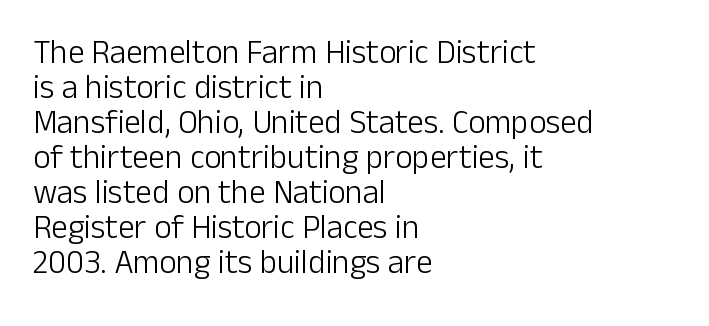
The image shows 33 px light sans-serif type, upright; set left-aligned, tight line spacing (1.06x), normal letter spacing, not underlined; low stroke contrast and a medium x-height.
